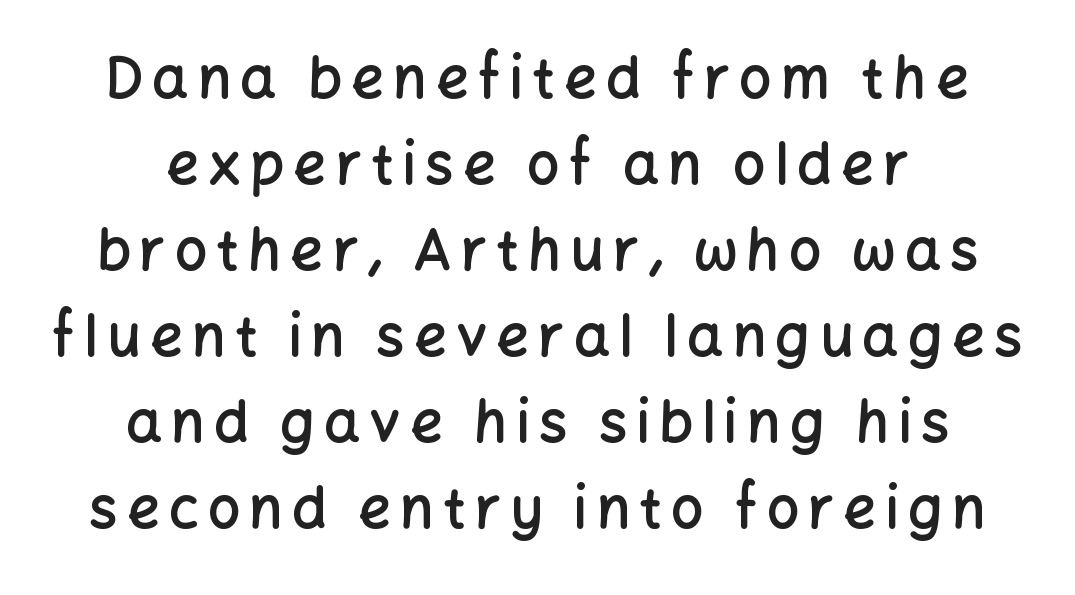
The image shows 57 px semibold sans-serif type, upright; set centered, normal line spacing (1.51x), not underlined; low stroke contrast and a medium x-height.
